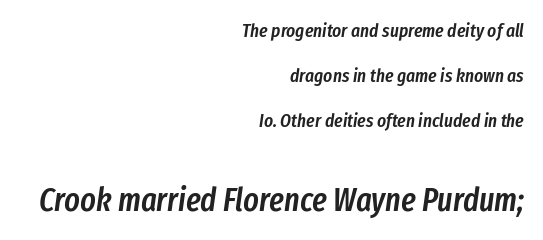
Q: Is the text bold? A: Semi-bold.
Q: Is the text italic (slanted)? A: Yes, it leans right by about 8 degrees.
Q: Is the text underlined? A: No.
Q: How is the paragraph aligned? A: Right-aligned.
Q: Is the spacing between letters normal or unusually wide? A: Normal.
Q: Is the spacing between lines tight, normal or loose? A: Loose.
Q: Which block of text is set in a larger size, the first (top) or the second (bottom)? A: The second (bottom) one.
Q: Width (condensed, normal, or wide)? A: Condensed.
Q: Stroke contrast? A: Low.
Q: x-height? A: Medium.
Q: Monospaced? A: No.
